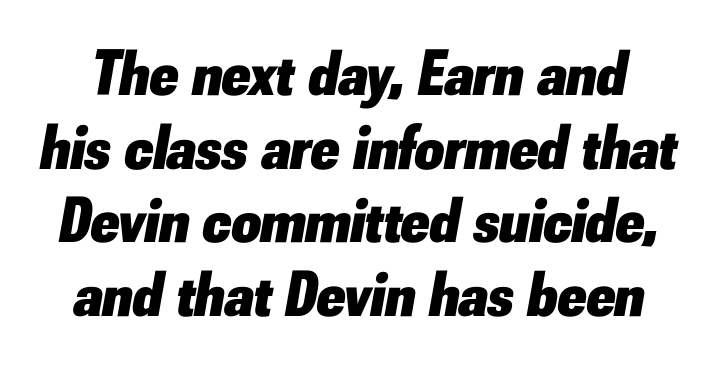
Letters rest on an invisible, unmarked baseline. The sample has been set heavy, in full bold. These lines keep a tight, regular rhythm from letter to letter. Vertical spacing — tight. This sample uses an oblique cut, with every glyph tilted off the vertical. Note the varied advance widths — an 'i' is clearly narrower than an 'm'.
